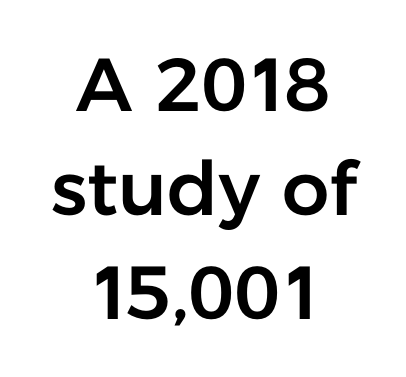
Is this a fixed-width face? No — the glyphs have proportional, varying widths. Caption: multi-line text, centered on the measure. Words appear dense and cohesive because spacing is normal. In terms of leading, this rendering sits right in the middle. Words float on clear page, feet unadorned.
